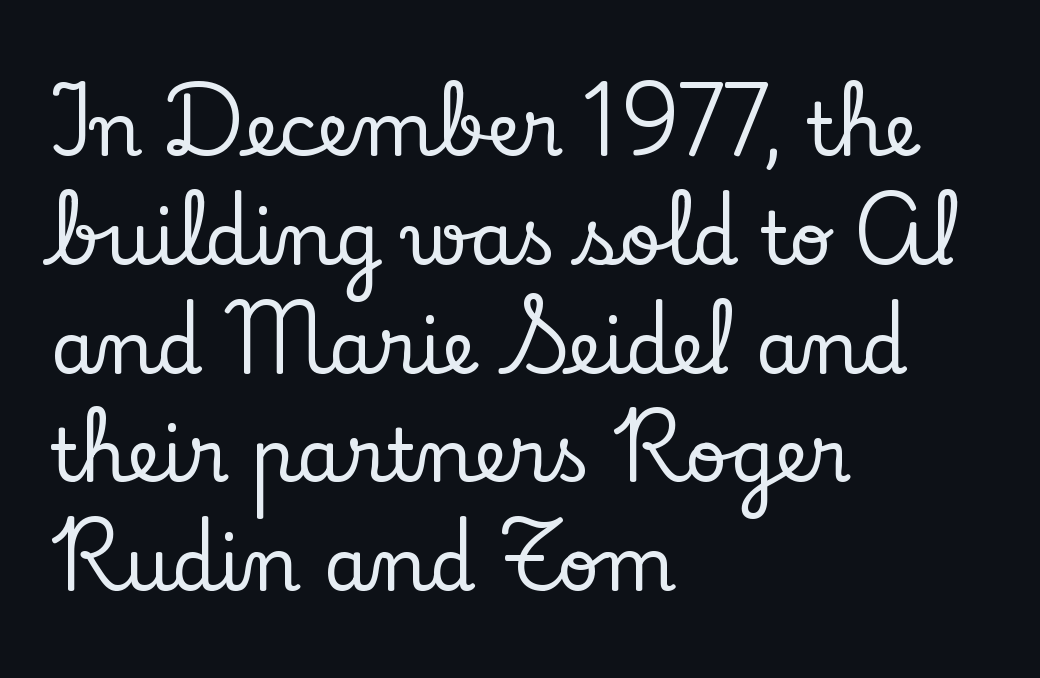
The image shows 73 px serif type, upright; set left-aligned, normal line spacing (1.49x), normal letter spacing, not underlined; low stroke contrast and a small x-height.
